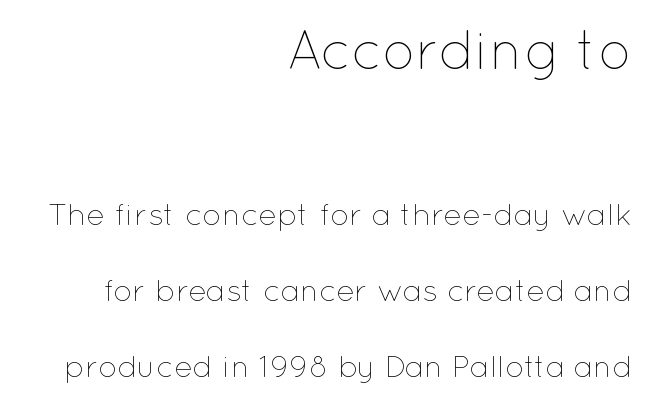
{"italic": "no", "bold": "no", "weight": "thin", "width": "normal", "stroke_contrast": "low", "x_height": "medium", "monospaced": "no", "underline": "no", "align": "right", "line_spacing": "loose", "line_spacing_ratio": 2.45, "letter_spacing": "normal", "letter_spacing_em": 0.0, "larger_block": "first", "size_ratio": 1.77, "glyph_px": 55}
